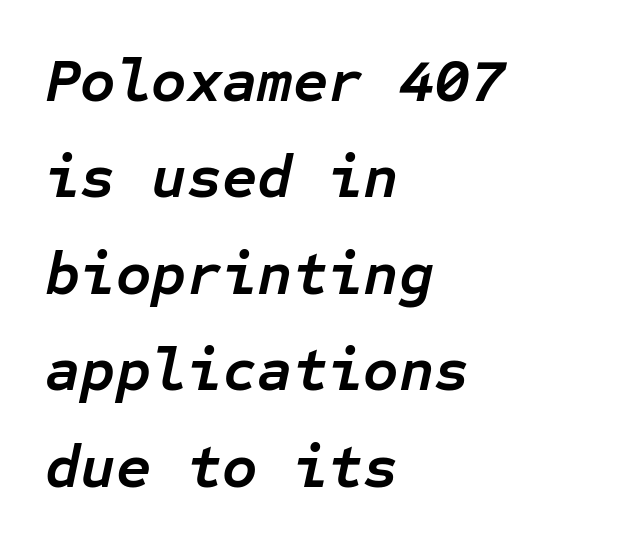
Q: Is the text bold? A: Yes.
Q: Is the text italic (slanted)? A: Yes, it leans right by about 12 degrees.
Q: Is the text underlined? A: No.
Q: How is the paragraph aligned? A: Left-aligned.
Q: Is the spacing between letters normal or unusually wide? A: Normal.
Q: Is the spacing between lines tight, normal or loose? A: Normal.
Q: Width (condensed, normal, or wide)? A: Normal.
Q: Stroke contrast? A: Low.
Q: x-height? A: Medium.
Q: Monospaced? A: Yes.
